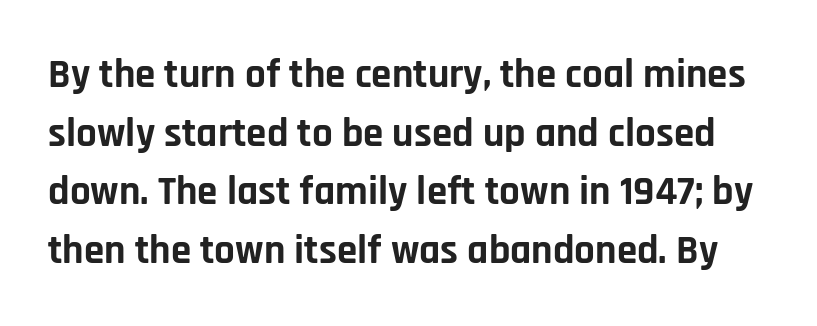
The image shows 41 px bold sans-serif type, upright; set normal line spacing (1.43x), normal letter spacing, not underlined; low stroke contrast and a large x-height.
